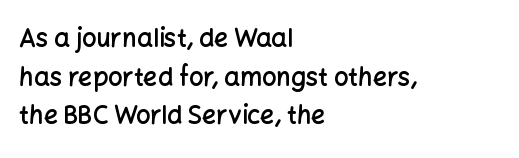
The image shows 25 px text type, upright; set left-aligned, normal line spacing (1.55x), normal letter spacing, not underlined.
